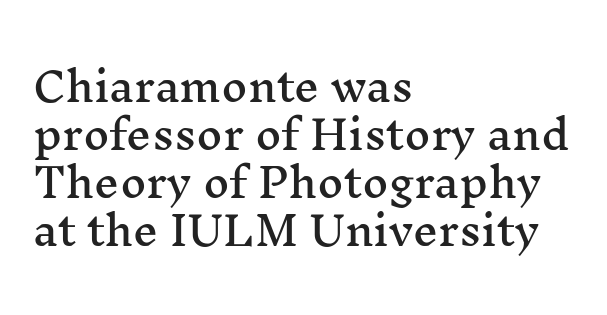
{"serif": "yes", "italic": "no", "width": "wide", "stroke_contrast": "medium", "x_height": "medium", "monospaced": "no", "underline": "no", "align": "left", "line_spacing_ratio": 1.2, "letter_spacing": "normal", "letter_spacing_em": 0.0, "glyph_px": 40}
